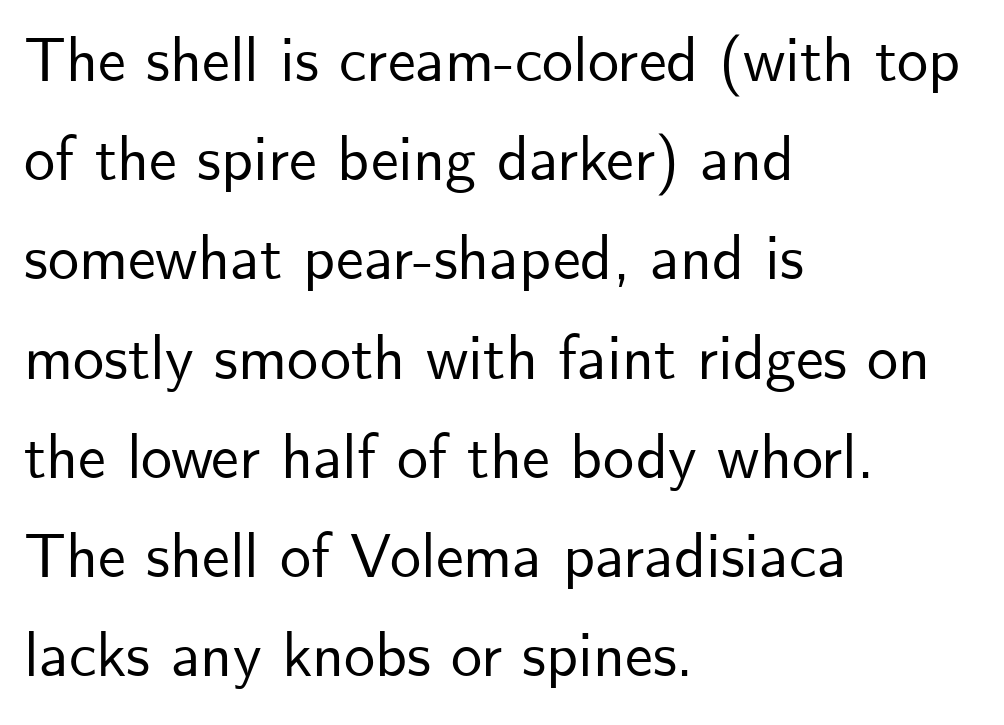
The image shows 62 px sans-serif type, upright; set left-aligned, normal line spacing (1.6x), normal letter spacing, not underlined; low stroke contrast and a small x-height.
